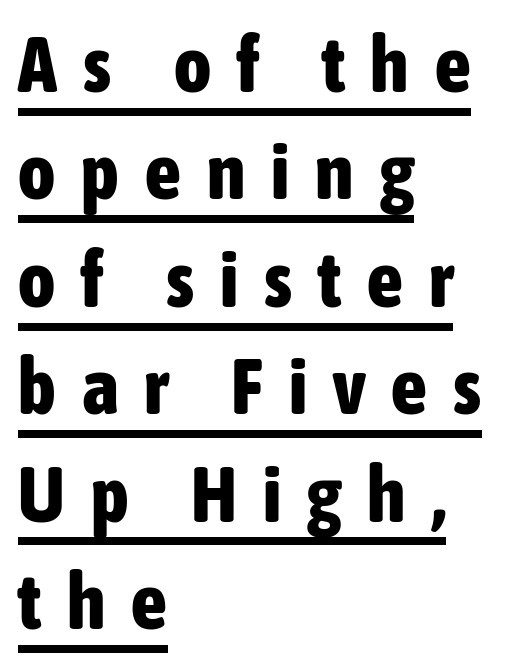
Glance below the letters and you will spot a drawn line. Alignment: flush left. Style check: upright. In terms of letterform style, serifs are entirely absent. Students, note that the glyphs here are deliberately spaced far apart.
